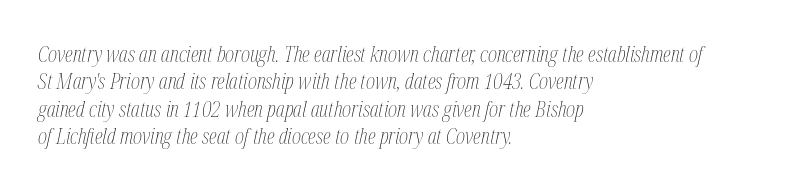
The glyphs are unaccompanied by any horizontal stroke below them. Tracking value appears to be zero — textbook default spacing. One-word summary of the alignment: left. The strokes are not fattened; the text isn't bold.
